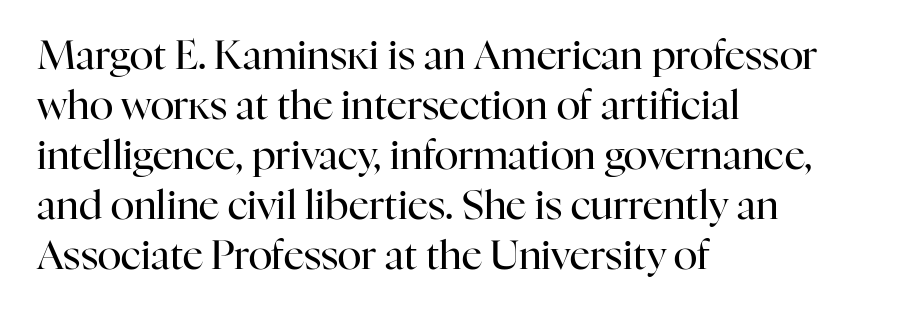
{"serif": "yes", "italic": "no", "bold": "no", "weight": "regular", "width": "normal", "stroke_contrast": "high", "x_height": "medium", "monospaced": "no", "underline": "no", "align": "left", "line_spacing": "normal", "line_spacing_ratio": 1.25, "letter_spacing": "normal", "letter_spacing_em": 0.0, "glyph_px": 40}
